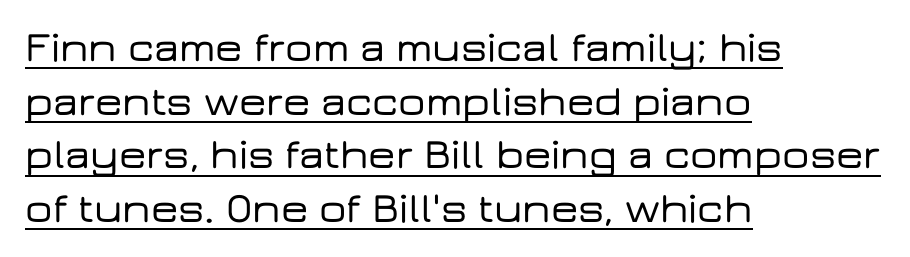
Italic? Not at all — the glyphs are vertical. Serifs: no, the terminals of the letterforms are clean. Glyph-to-glyph distance matches everyday printed text. Does the copy run flush right? No — it runs flush left. The rows are spaced the way most documents space them.
